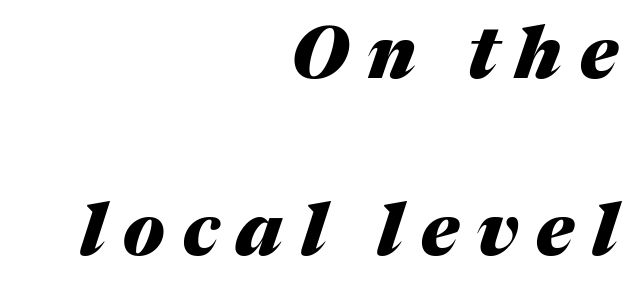
The image shows 72 px heavy type, italic (leaning right); set right-aligned, loose line spacing (2.46x), unusually wide letter spacing (+0.25 em), not underlined; medium stroke contrast and a medium x-height.
